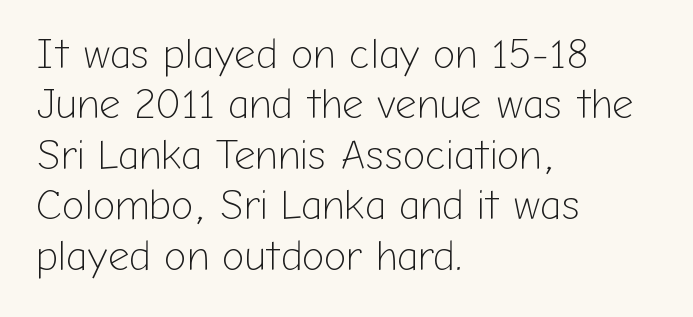
Q: Is the text bold? A: No.
Q: Is the text italic (slanted)? A: No, it is upright.
Q: Is the typeface a serif or a sans-serif typeface? A: Sans-serif.
Q: Is the text underlined? A: No.
Q: How is the paragraph aligned? A: Left-aligned.
Q: Is the spacing between letters normal or unusually wide? A: Normal.
Q: Width (condensed, normal, or wide)? A: Normal.
Q: Stroke contrast? A: Low.
Q: x-height? A: Medium.
Q: Monospaced? A: No.
